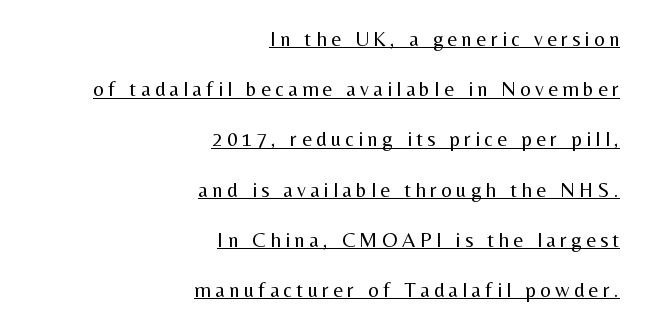
The image shows 21 px text type, upright; set right-aligned, loose line spacing (2.39x), unusually wide letter spacing (+0.21 em), underlined.
